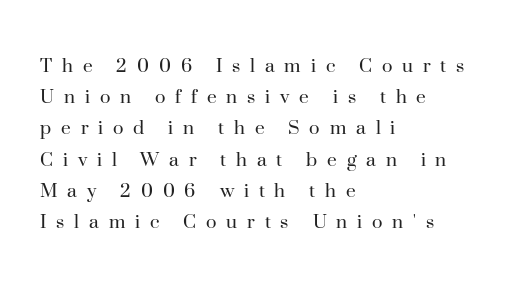
Vertically, the passage feels balanced, rows spaced as you'd expect. Think standard paragraph weight, or any step lighter than that. Underline: absent. Inter-character spacing is expanded well beyond the font's built-in metrics. Style check: upright.
